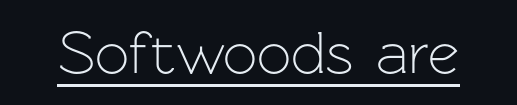
Q: Is the text bold? A: No.
Q: Is the text italic (slanted)? A: No, it is upright.
Q: Is the typeface a serif or a sans-serif typeface? A: Sans-serif.
Q: Is the text underlined? A: Yes.
Q: Is the spacing between letters normal or unusually wide? A: Normal.
Q: Width (condensed, normal, or wide)? A: Normal.
Q: Stroke contrast? A: Low.
Q: x-height? A: Medium.
Q: Monospaced? A: No.
